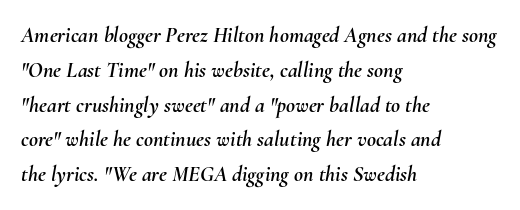
Q: Is the text italic (slanted)? A: Yes, it leans right by about 10 degrees.
Q: Is the text underlined? A: No.
Q: How is the paragraph aligned? A: Left-aligned.
Q: Is the spacing between letters normal or unusually wide? A: Normal.
Q: Is the spacing between lines tight, normal or loose? A: Normal.
